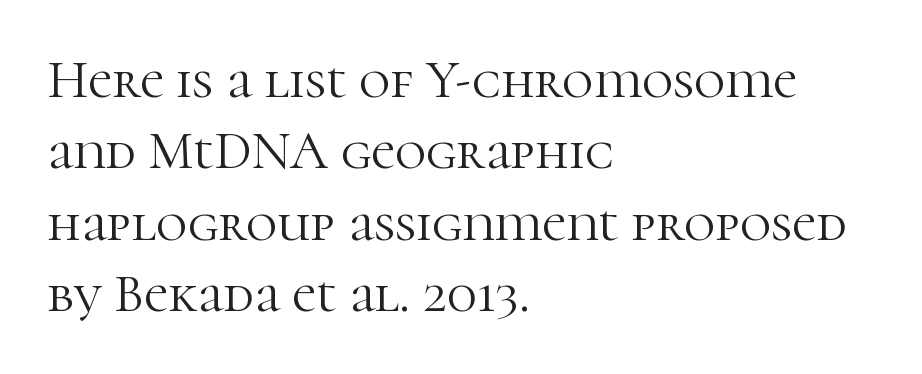
The image shows 54 px light serif type, upright; set left-aligned, normal line spacing (1.32x), normal letter spacing, not underlined; high stroke contrast and a medium x-height.
